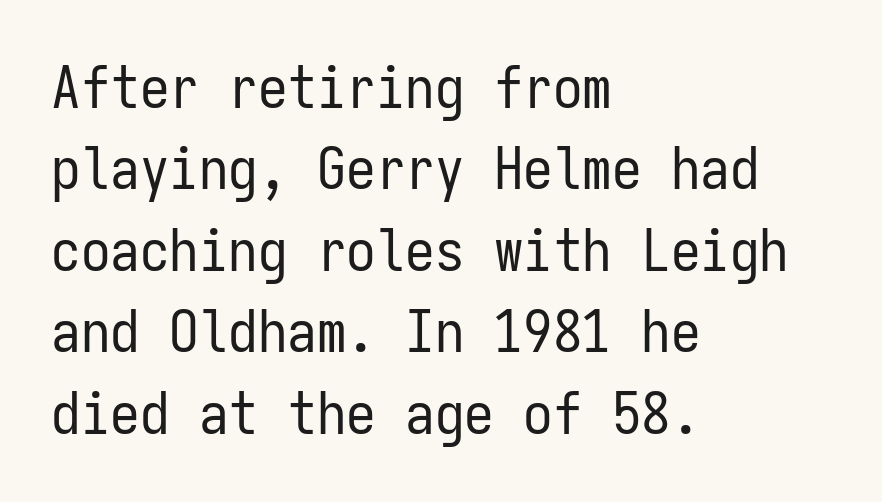
Q: Is the text bold? A: No.
Q: Is the text italic (slanted)? A: No, it is upright.
Q: Is the typeface a serif or a sans-serif typeface? A: Sans-serif.
Q: Is the text underlined? A: No.
Q: How is the paragraph aligned? A: Left-aligned.
Q: Is the spacing between letters normal or unusually wide? A: Normal.
Q: Is the spacing between lines tight, normal or loose? A: Normal.
Q: Width (condensed, normal, or wide)? A: Condensed.
Q: Stroke contrast? A: Low.
Q: x-height? A: Medium.
Q: Monospaced? A: Yes.
